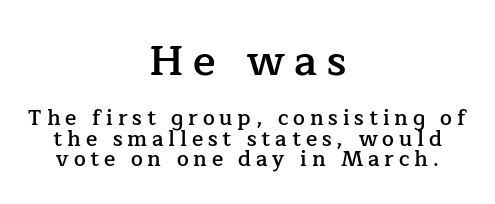
The image shows 42 px semibold serif type, upright; set centered, tight line spacing (0.97x), unusually wide letter spacing (+0.23 em), not underlined; the first (top) block is 2.0x larger; low stroke contrast and a medium x-height.
